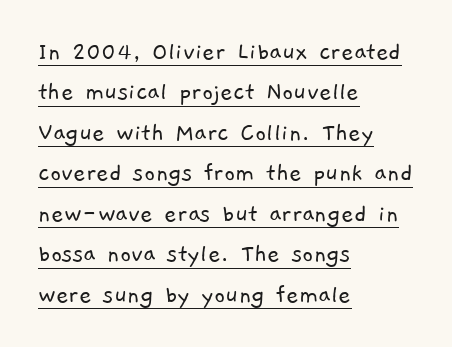
The image shows 27 px text type; set left-aligned, normal line spacing (1.5x), normal letter spacing, underlined.
